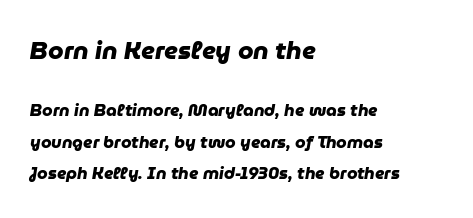
Clear beneath every line of the passage. The letters are bold, with thick, heavy strokes. Here the first block reads like a headline and the second like body copy. Layout note: lines flush left. These lines keep a tight, regular rhythm from letter to letter.
